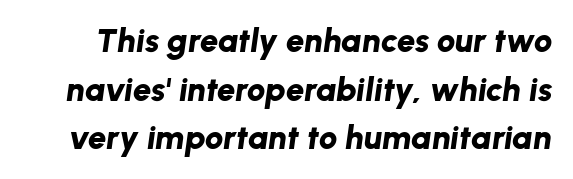
The image shows 33 px bold type, italic (leaning right); set normal line spacing (1.47x), normal letter spacing, not underlined; low stroke contrast and a medium x-height.
